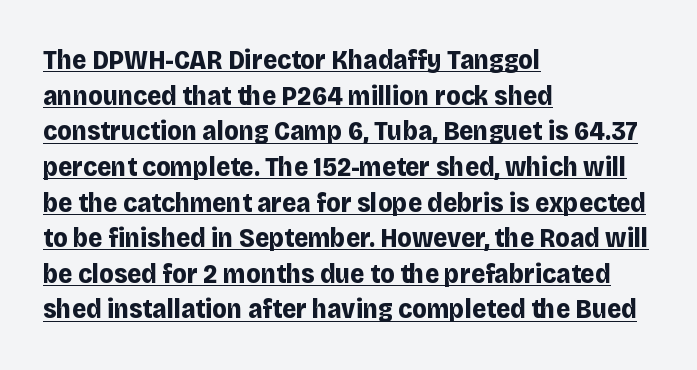
Q: Is the text bold? A: Yes.
Q: Is the text italic (slanted)? A: No, it is upright.
Q: Is the text underlined? A: Yes.
Q: How is the paragraph aligned? A: Left-aligned.
Q: Is the spacing between letters normal or unusually wide? A: Normal.
Q: Is the spacing between lines tight, normal or loose? A: Normal.
